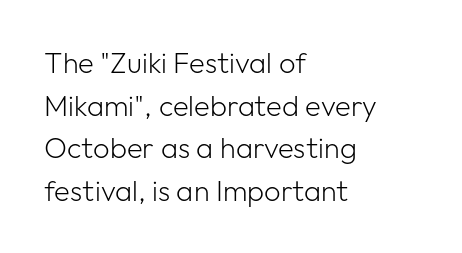
Q: Is the text bold? A: No.
Q: Is the text italic (slanted)? A: No, it is upright.
Q: Is the typeface a serif or a sans-serif typeface? A: Sans-serif.
Q: Is the text underlined? A: No.
Q: How is the paragraph aligned? A: Left-aligned.
Q: Is the spacing between letters normal or unusually wide? A: Normal.
Q: Is the spacing between lines tight, normal or loose? A: Normal.
Q: Width (condensed, normal, or wide)? A: Normal.
Q: Stroke contrast? A: Low.
Q: x-height? A: Medium.
Q: Monospaced? A: No.
